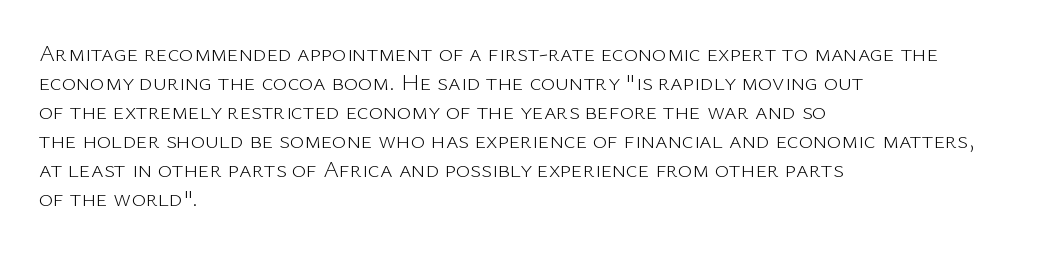
The image shows 24 px text type, upright; set left-aligned, line spacing 1.21x, normal letter spacing, not underlined.
